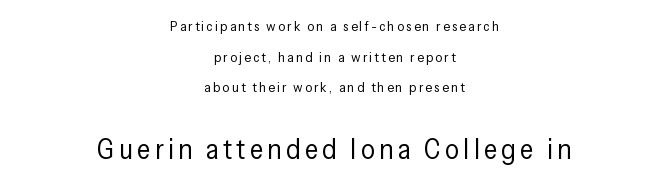
Q: Is the text bold? A: No.
Q: Is the text italic (slanted)? A: No, it is upright.
Q: Is the typeface a serif or a sans-serif typeface? A: Sans-serif.
Q: Is the text underlined? A: No.
Q: How is the paragraph aligned? A: Centered.
Q: Is the spacing between lines tight, normal or loose? A: Loose.
Q: Which block of text is set in a larger size, the first (top) or the second (bottom)? A: The second (bottom) one.
Q: Width (condensed, normal, or wide)? A: Condensed.
Q: Stroke contrast? A: Low.
Q: x-height? A: Medium.
Q: Monospaced? A: No.
